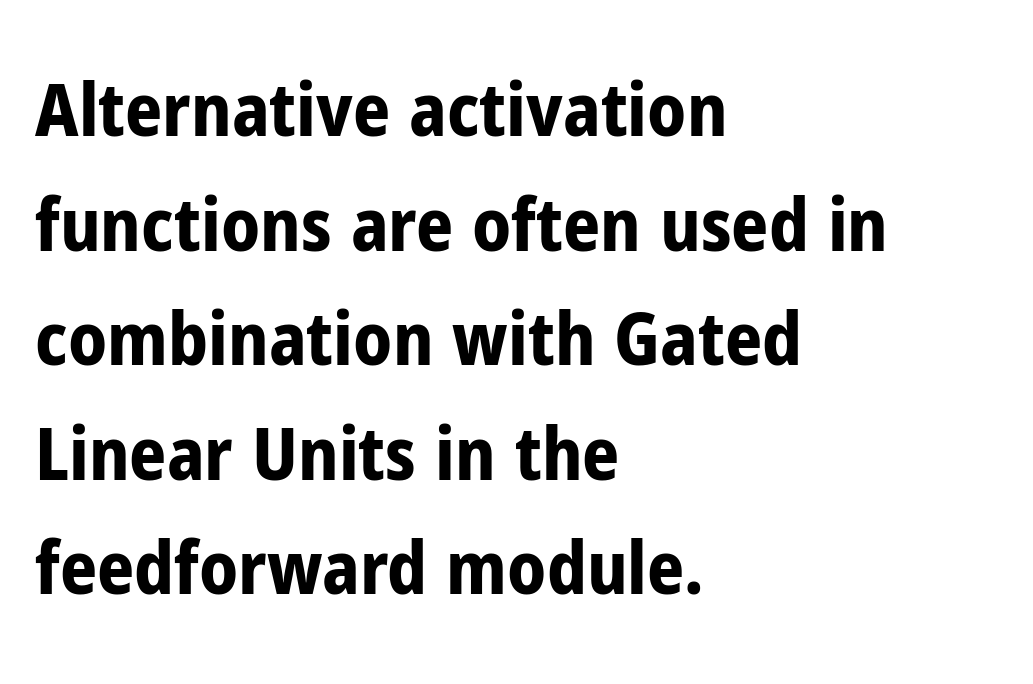
{"serif": "no", "italic": "no", "bold": "yes", "weight": "bold", "width": "condensed", "stroke_contrast": "low", "x_height": "medium", "monospaced": "no", "underline": "no", "align": "left", "line_spacing": "normal", "line_spacing_ratio": 1.57, "letter_spacing": "normal", "letter_spacing_em": 0.0, "glyph_px": 73}
